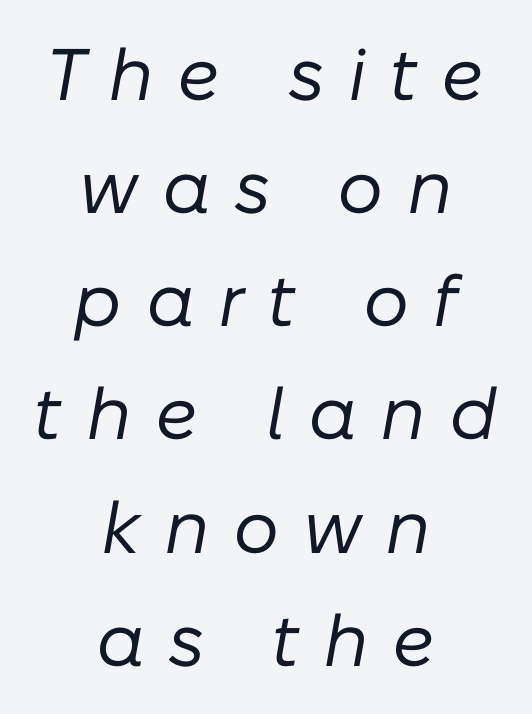
A typesetter would call this proportional, since set widths differ per character. Interline gaps are of average width in this sample. If you folded the block vertically in half, each line would mirror itself in length. Type without underlining.
